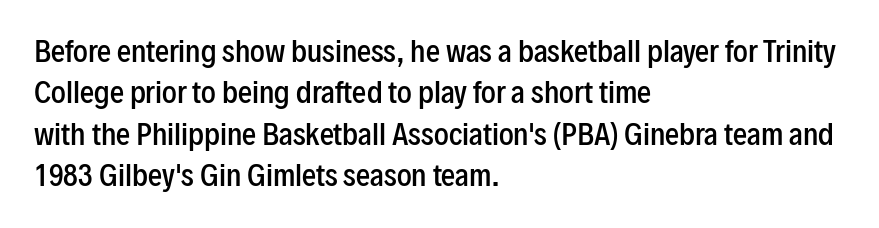
{"serif": "no", "italic": "no", "bold": "semi", "weight": "semibold", "width": "condensed", "stroke_contrast": "low", "x_height": "medium", "monospaced": "no", "underline": "no", "align": "left", "line_spacing": "normal", "line_spacing_ratio": 1.48, "letter_spacing": "normal", "letter_spacing_em": 0.0, "glyph_px": 28}
